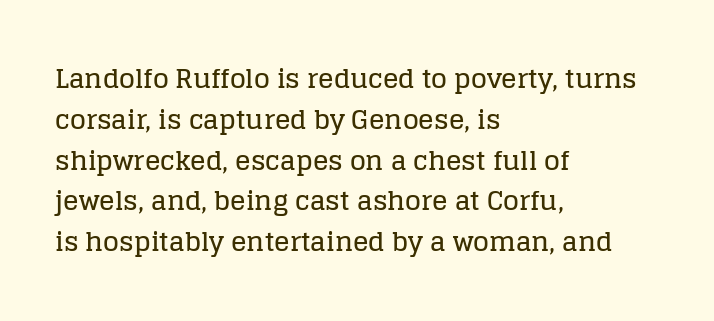
The image shows 26 px text type, upright; set left-aligned, normal line spacing (1.57x), normal letter spacing, not underlined.
